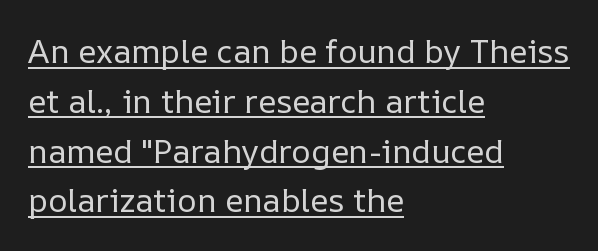
The image shows 33 px regular-weight type, upright; set left-aligned, normal line spacing (1.51x), normal letter spacing, underlined; low stroke contrast and a medium x-height.
